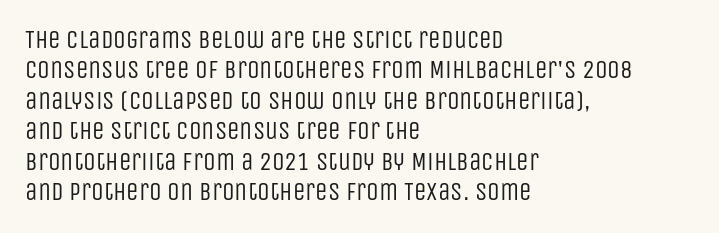
Nope, not italic — everything's standing straight. Only glyphs here, with clear space below each row. Leftover space on each line is placed entirely after the last word. The gaps between neighbouring characters are ordinary and unremarkable. A light-to-regular cut is what we see here.
